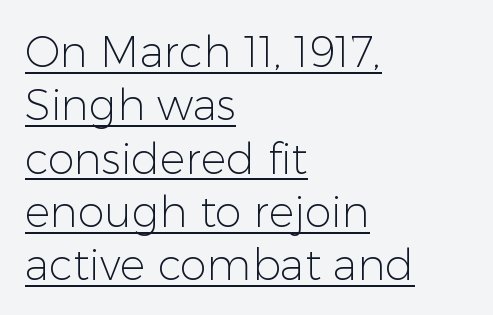
The image shows 43 px light sans-serif type, upright; set left-aligned, line spacing 1.24x, normal letter spacing, underlined; low stroke contrast and a medium x-height.
